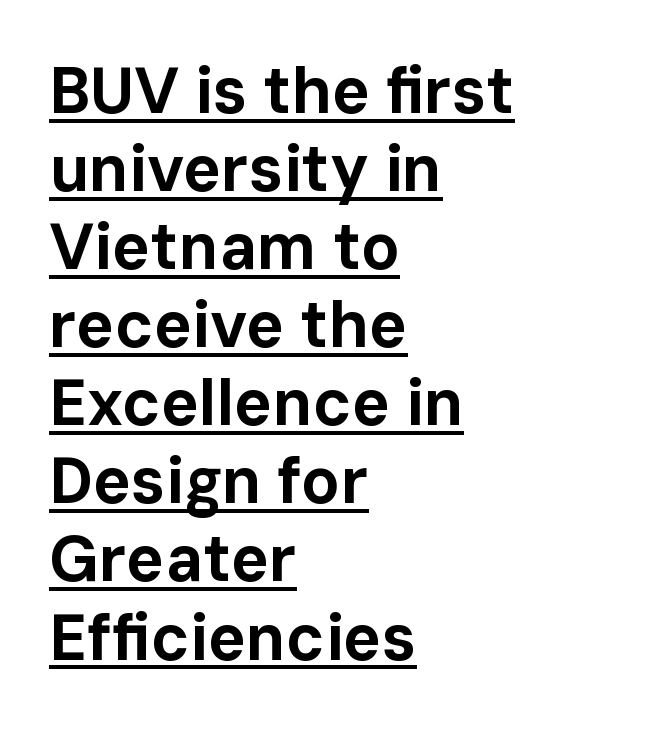
Underlining? Definitely there. The compositor pushed each line to the left boundary. Upright lettering throughout. Summary of weight: heavy, a full bold. You could not count columns in this text — the font is proportionally spaced. Regarding serifs, this sample does without them.
